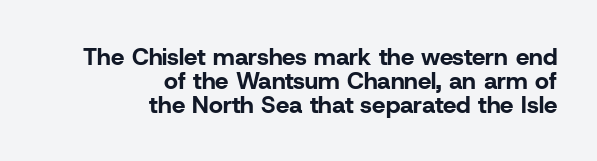
{"italic": "no", "bold": "yes", "underline": "no", "align": "right", "line_spacing": "tight", "line_spacing_ratio": 1.0, "letter_spacing": "normal", "letter_spacing_em": 0.0, "glyph_px": 24}
